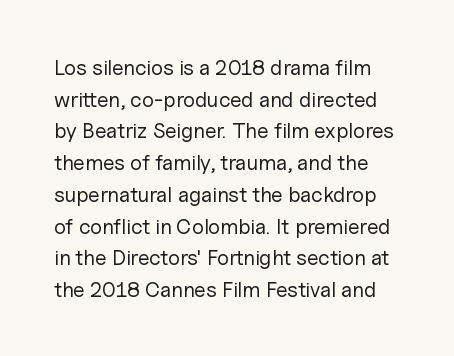
Rule under the text: the space is simply empty. Heaviness? Minimal to ordinary, like unemphasized prose. The type sits square on the baseline with zero lean. Glyph-to-glyph distance matches everyday printed text. Compared with typical paragraphs, the rows here are spaced about the same.
